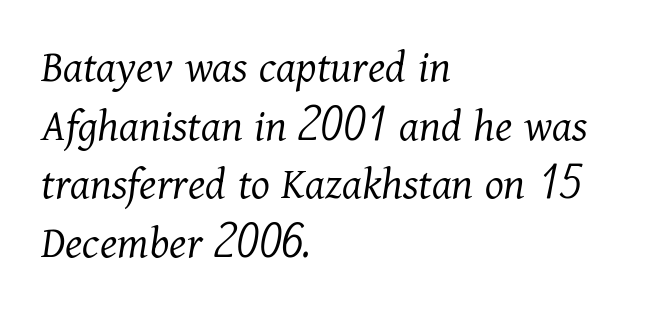
The passage shown is typed in a proportional face where columns would drift. Check the space under the baseline: it is left empty. The tracking reads as untouched default to a designer's eye. The letters carry serifs — small finishing strokes at the ends of their stems. Which margin do the lines hug? The left one — the right edge is uneven. The whole block is typeset with a tilt.
